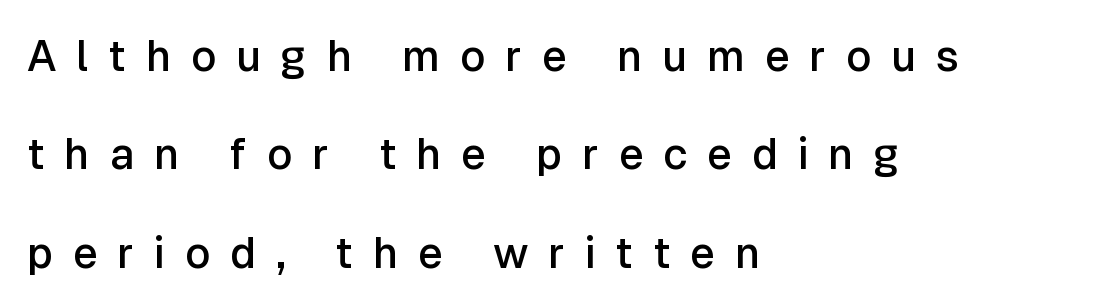
Does the leading feel generous? Absolutely, it's lavish. In terms of weight, the rendering is demibold, just under bold. The horizontal fit of the characters is loose and conspicuously gappy. The setting favours the left margin, as ordinary paragraphs usually do.
